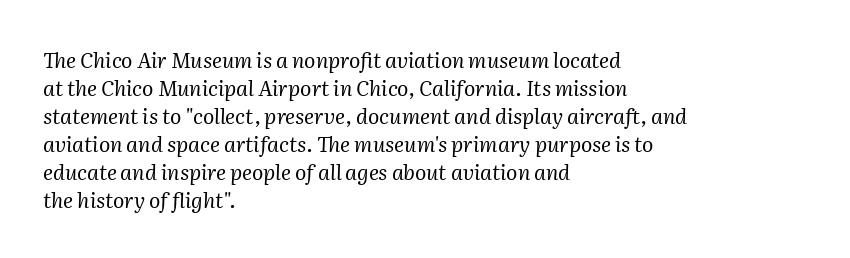
The image shows 21 px text type, italic (leaning right); set left-aligned, normal line spacing (1.33x), normal letter spacing, not underlined.
